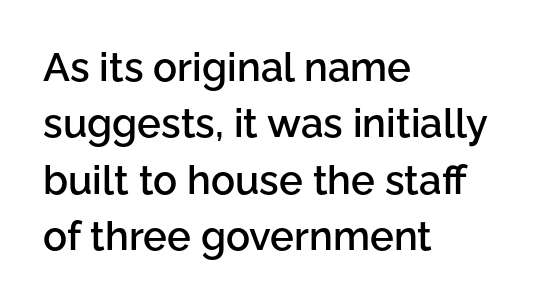
Q: Is the text bold? A: Semi-bold.
Q: Is the text italic (slanted)? A: No, it is upright.
Q: Is the typeface a serif or a sans-serif typeface? A: Sans-serif.
Q: Is the text underlined? A: No.
Q: How is the paragraph aligned? A: Left-aligned.
Q: Is the spacing between letters normal or unusually wide? A: Normal.
Q: Is the spacing between lines tight, normal or loose? A: Normal.
Q: Width (condensed, normal, or wide)? A: Normal.
Q: Stroke contrast? A: Low.
Q: x-height? A: Medium.
Q: Monospaced? A: No.
